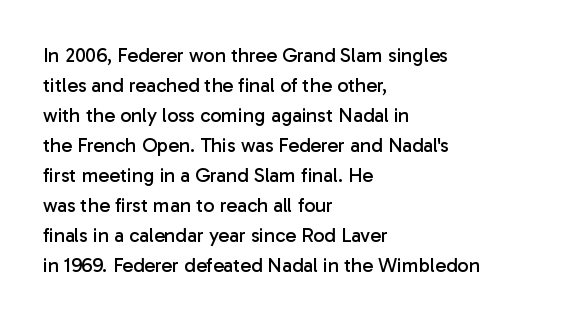
Q: Is the text bold? A: No.
Q: Is the text italic (slanted)? A: No, it is upright.
Q: Is the text underlined? A: No.
Q: How is the paragraph aligned? A: Left-aligned.
Q: Is the spacing between letters normal or unusually wide? A: Normal.
Q: Is the spacing between lines tight, normal or loose? A: Normal.
